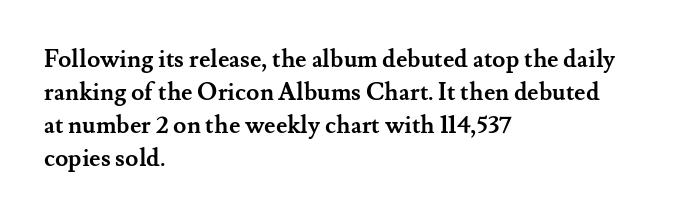
Q: Is the text bold? A: Yes.
Q: Is the text italic (slanted)? A: No, it is upright.
Q: Is the text underlined? A: No.
Q: How is the paragraph aligned? A: Left-aligned.
Q: Is the spacing between letters normal or unusually wide? A: Normal.
Q: Is the spacing between lines tight, normal or loose? A: Normal.
